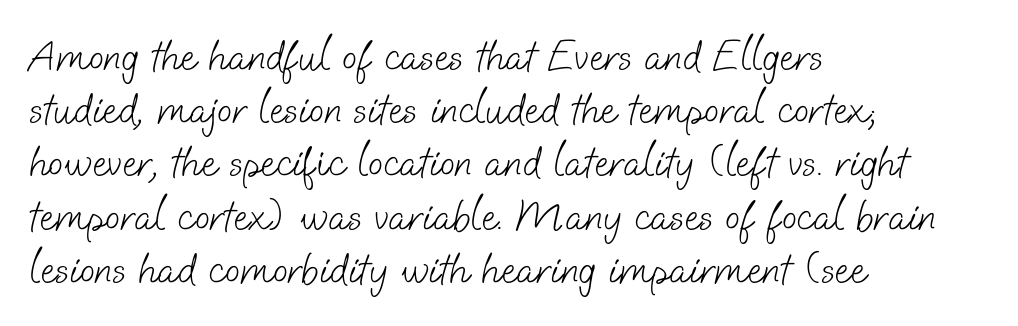
{"serif": "no", "bold": "no", "weight": "light", "width": "normal", "stroke_contrast": "low", "x_height": "small", "monospaced": "no", "underline": "no", "align": "left", "line_spacing_ratio": 1.21, "letter_spacing": "normal", "letter_spacing_em": 0.0, "glyph_px": 44}
